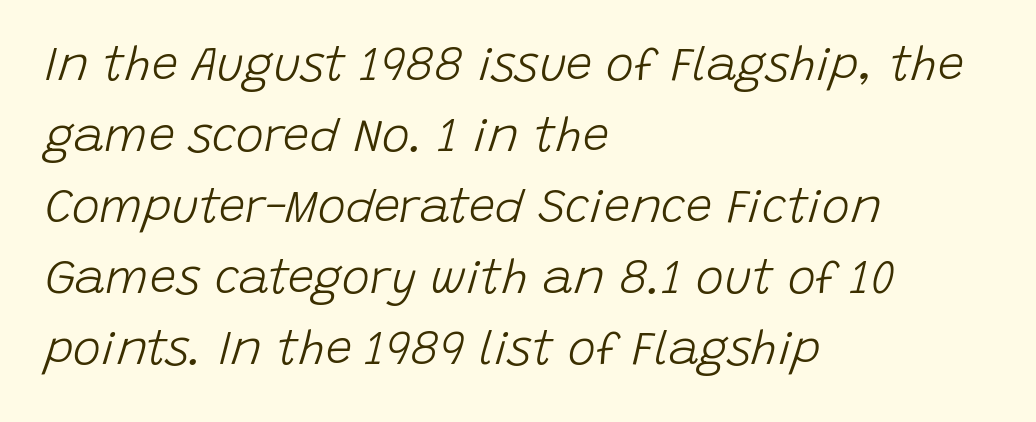
{"italic": "yes", "lean": "right", "slant_degrees": 15, "bold": "no", "weight": "light", "width": "normal", "stroke_contrast": "low", "x_height": "large", "monospaced": "no", "underline": "no", "align": "left", "line_spacing": "normal", "line_spacing_ratio": 1.51, "letter_spacing": "normal", "letter_spacing_em": 0.0, "glyph_px": 47}
